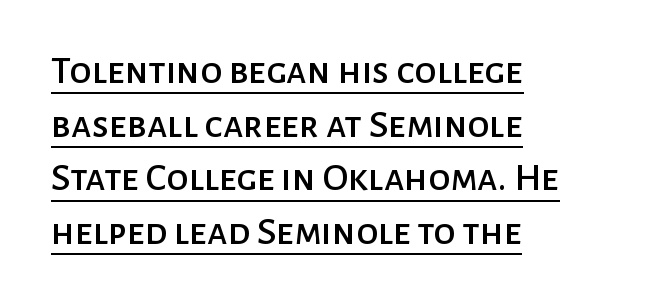
{"serif": "no", "italic": "no", "width": "normal", "stroke_contrast": "low", "x_height": "medium", "monospaced": "no", "underline": "yes", "align": "left", "line_spacing": "normal", "line_spacing_ratio": 1.34, "letter_spacing": "normal", "letter_spacing_em": 0.0, "glyph_px": 40}
